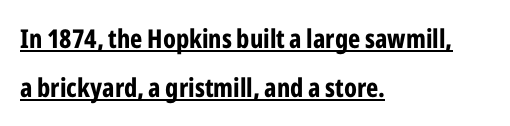
Q: Is the text bold? A: Yes.
Q: Is the text italic (slanted)? A: No, it is upright.
Q: Is the text underlined? A: Yes.
Q: How is the paragraph aligned? A: Left-aligned.
Q: Is the spacing between letters normal or unusually wide? A: Normal.
Q: Is the spacing between lines tight, normal or loose? A: Loose.
